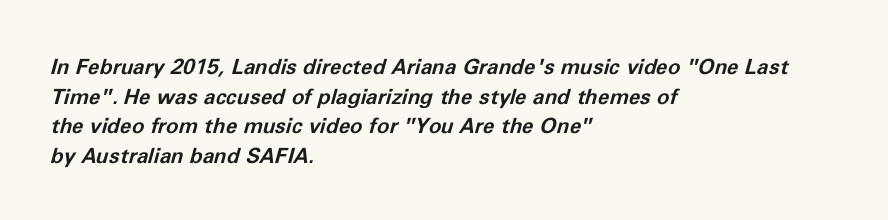
Q: Is the text bold? A: Yes.
Q: Is the text italic (slanted)? A: Yes, it leans right by about 11 degrees.
Q: Is the text underlined? A: No.
Q: How is the paragraph aligned? A: Left-aligned.
Q: Is the spacing between letters normal or unusually wide? A: Normal.
Q: Is the spacing between lines tight, normal or loose? A: Normal.
